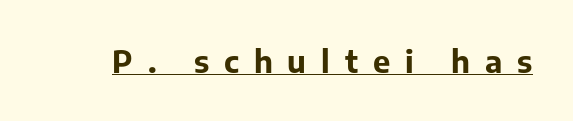
The image shows 31 px bold sans-serif type, upright; set unusually wide letter spacing (+0.48 em), underlined; low stroke contrast and a medium x-height.
